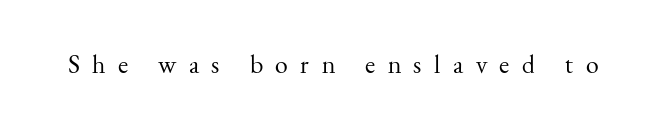
The image shows 26 px text type, upright; set unusually wide letter spacing (+0.48 em), not underlined.
